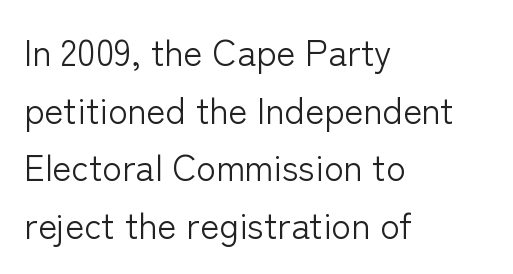
The image shows 36 px light sans-serif type, upright; set left-aligned, normal line spacing (1.6x), normal letter spacing, not underlined; low stroke contrast and a medium x-height.
